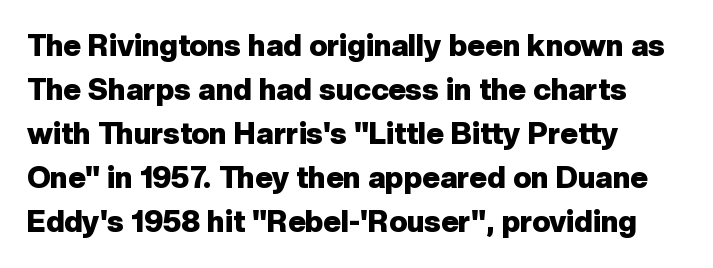
The image shows 30 px heavy sans-serif type, upright; set left-aligned, normal line spacing (1.47x), normal letter spacing, not underlined; low stroke contrast and a medium x-height.
